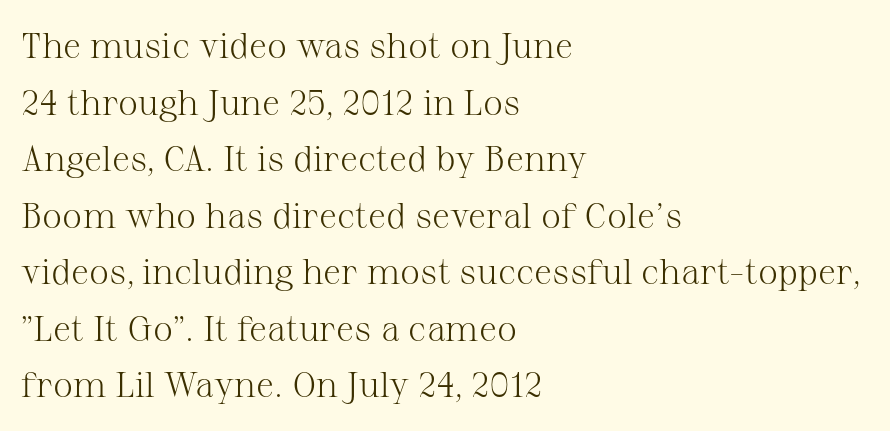
The image shows 36 px light serif type, upright; set left-aligned, normal line spacing (1.57x), normal letter spacing, not underlined; medium stroke contrast and a medium x-height.
